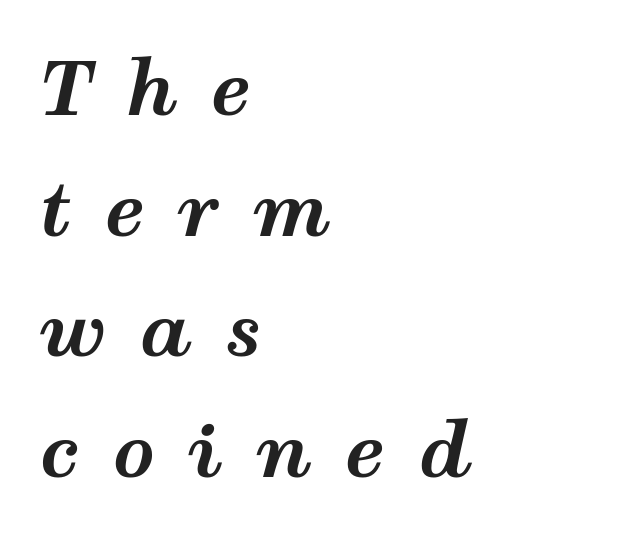
All the whitespace from short lines collects on the right. The rendering uses natural spacing where letterforms have individual widths. Pretty heavy lettering here — definitely bold. The space directly below the letters is spotless. If you drew a line through each stem, it would be angled. Words appear elongated and porous because spacing is wide.
